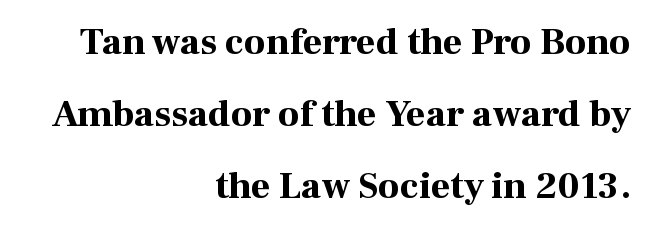
{"serif": "yes", "italic": "no", "bold": "yes", "weight": "bold", "width": "normal", "stroke_contrast": "high", "x_height": "medium", "monospaced": "no", "underline": "no", "align": "right", "line_spacing": "loose", "line_spacing_ratio": 1.9, "letter_spacing": "normal", "letter_spacing_em": 0.0, "glyph_px": 38}
